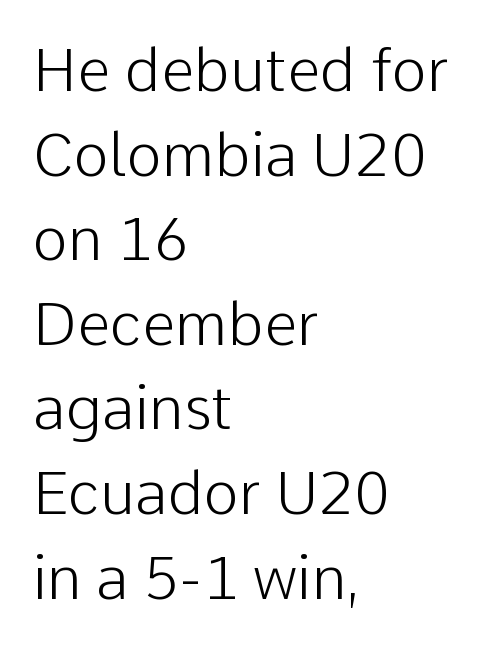
The block of text has a typical density, with ordinary space between rows. Between one letter and the next there's only the usual sliver of space. Serif or sans? Sans — the stroke terminals are bare. The zone under the glyphs is completely vacant.
